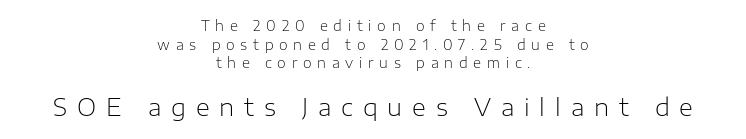
{"italic": "no", "bold": "no", "underline": "no", "align": "center", "line_spacing": "normal", "line_spacing_ratio": 1.33, "letter_spacing": "wide", "letter_spacing_em": 0.41, "larger_block": "second", "size_ratio": 1.71, "glyph_px": 24}
